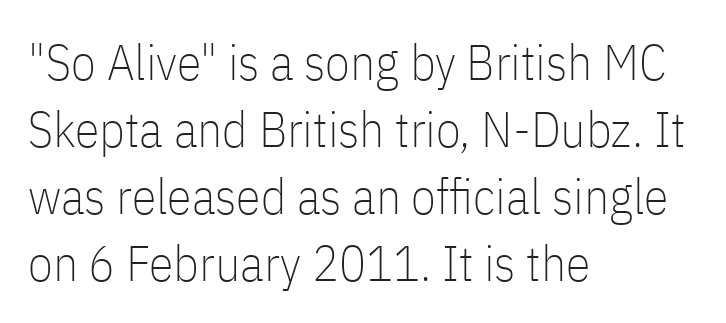
{"serif": "no", "italic": "no", "bold": "no", "weight": "thin", "width": "condensed", "stroke_contrast": "low", "x_height": "medium", "monospaced": "no", "underline": "no", "align": "left", "line_spacing": "normal", "line_spacing_ratio": 1.34, "letter_spacing": "normal", "letter_spacing_em": 0.0, "glyph_px": 50}
